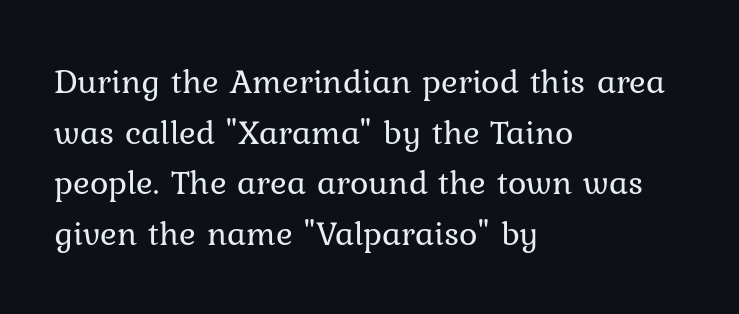
Q: Is the text bold? A: No.
Q: Is the text italic (slanted)? A: No, it is upright.
Q: Is the text underlined? A: No.
Q: How is the paragraph aligned? A: Left-aligned.
Q: Is the spacing between letters normal or unusually wide? A: Normal.
Q: Is the spacing between lines tight, normal or loose? A: Normal.
Q: Width (condensed, normal, or wide)? A: Normal.
Q: Stroke contrast? A: Low.
Q: x-height? A: Medium.
Q: Monospaced? A: No.
